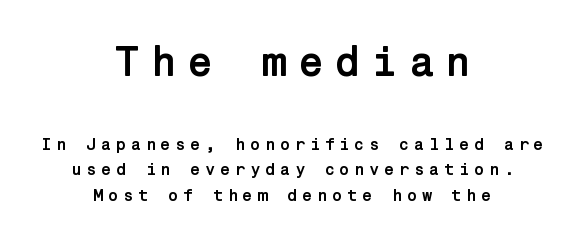
A typesetter would label this face a sans. Nope, not italic — everything's standing straight. I'd describe the lettering as bold — thick and assertive. This sample is center-justified, so both line endings float freely.
